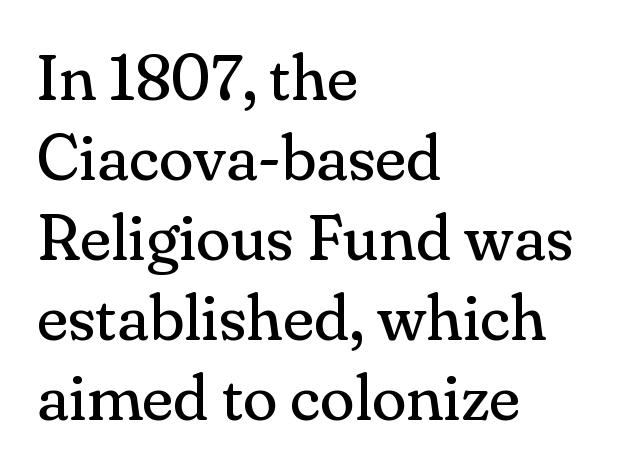
Q: Is the text bold? A: No.
Q: Is the text italic (slanted)? A: No, it is upright.
Q: Is the typeface a serif or a sans-serif typeface? A: Serif.
Q: Is the text underlined? A: No.
Q: How is the paragraph aligned? A: Left-aligned.
Q: Is the spacing between letters normal or unusually wide? A: Normal.
Q: Is the spacing between lines tight, normal or loose? A: Normal.
Q: Width (condensed, normal, or wide)? A: Normal.
Q: Stroke contrast? A: Medium.
Q: x-height? A: Small.
Q: Monospaced? A: No.
